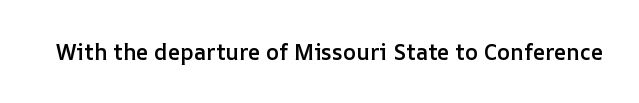
Q: Is the text bold? A: Semi-bold.
Q: Is the text italic (slanted)? A: No, it is upright.
Q: Is the text underlined? A: No.
Q: Is the spacing between letters normal or unusually wide? A: Normal.
